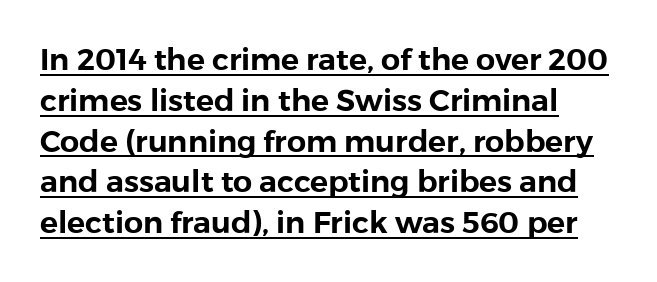
Look at the tracking — it's just the regular setting, nothing added. This sample carries an underscore along the baseline area. The passage is arranged the way most books set body copy — flush left. The glyphs in this specimen are sans serif.
